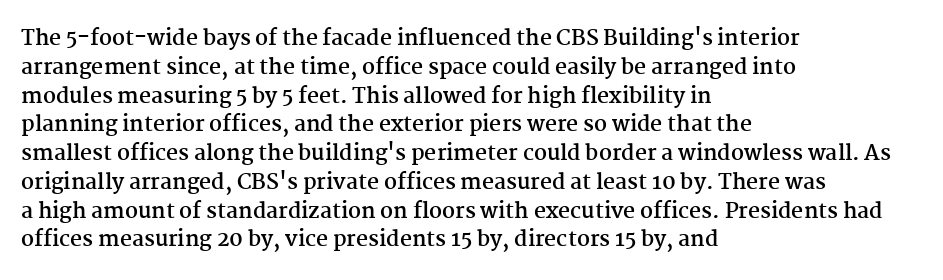
The image shows 21 px bold type, upright; set left-aligned, normal line spacing (1.37x), normal letter spacing, not underlined.
